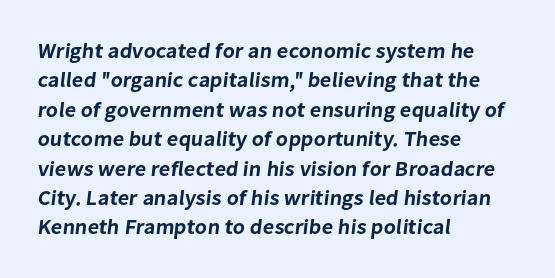
Check under the words: just untouched page. In terms of leading, this rendering sits right in the middle. The text block is weighted toward the left margin, trailing off unevenly rightward. Short note: letters normally spaced.
